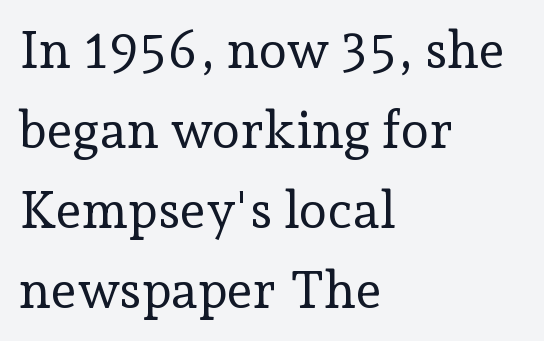
Q: Is the text bold? A: No.
Q: Is the text italic (slanted)? A: No, it is upright.
Q: Is the typeface a serif or a sans-serif typeface? A: Serif.
Q: Is the text underlined? A: No.
Q: How is the paragraph aligned? A: Left-aligned.
Q: Is the spacing between letters normal or unusually wide? A: Normal.
Q: Is the spacing between lines tight, normal or loose? A: Normal.
Q: Width (condensed, normal, or wide)? A: Normal.
Q: Stroke contrast? A: Low.
Q: x-height? A: Medium.
Q: Monospaced? A: No.
